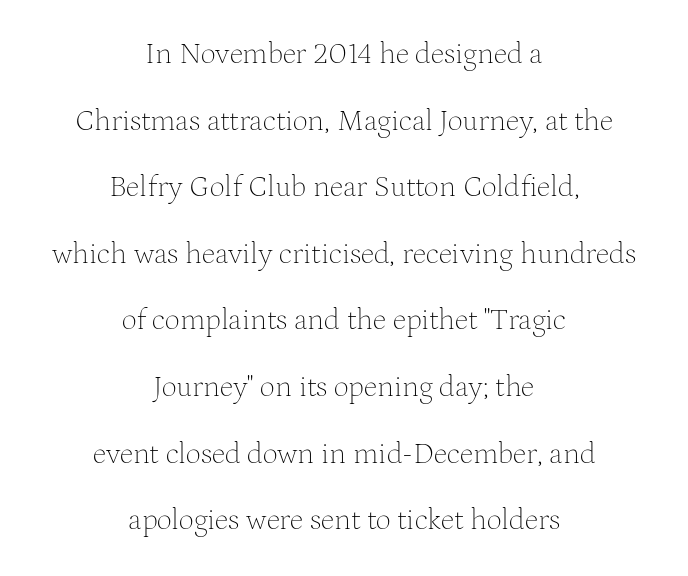
The image shows 30 px thin serif type, upright; set centered, loose line spacing (2.22x), normal letter spacing, not underlined; medium stroke contrast and a medium x-height.
